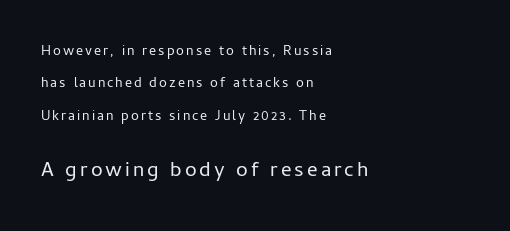
{"italic": "no", "bold": "no", "underline": "no", "align": "left", "line_spacing": "loose", "line_spacing_ratio": 2.31, "larger_block": "second", "size_ratio": 1.5, "glyph_px": 21}
